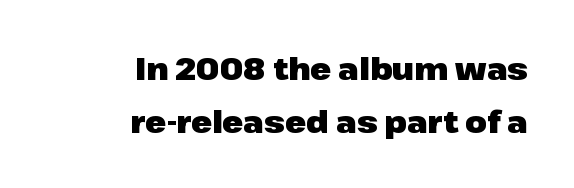
Tracking here is standard; glyphs follow each other at the usual distance. The passage shown is typed in a proportional face where columns would drift. Stroke thickness is high; the sample reads as a true bold. Successive baselines arrive at the customary interval.
